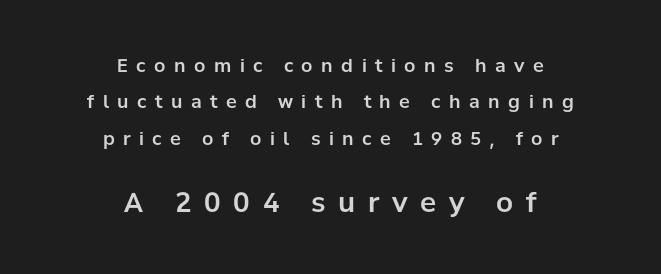
Q: Is the text italic (slanted)? A: No, it is upright.
Q: Is the text underlined? A: No.
Q: How is the paragraph aligned? A: Centered.
Q: Is the spacing between letters normal or unusually wide? A: Unusually wide.
Q: Is the spacing between lines tight, normal or loose? A: Loose.
Q: Which block of text is set in a larger size, the first (top) or the second (bottom)? A: The second (bottom) one.
